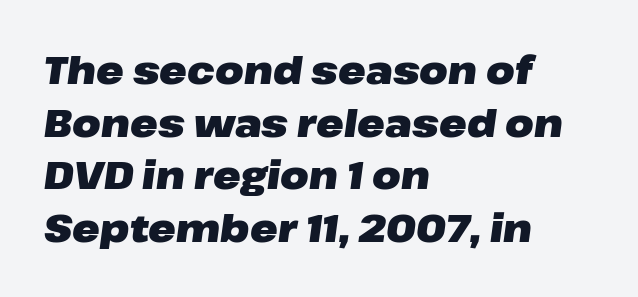
{"italic": "yes", "lean": "right", "slant_degrees": 8, "bold": "yes", "weight": "heavy", "width": "wide", "stroke_contrast": "low", "x_height": "medium", "monospaced": "no", "underline": "no", "align": "left", "line_spacing": "normal", "line_spacing_ratio": 1.42, "letter_spacing": "normal", "letter_spacing_em": 0.0, "glyph_px": 37}
